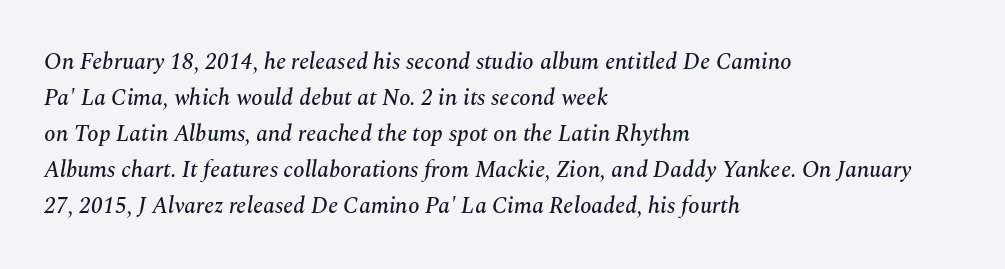
The zone under the glyphs is completely vacant. Compared with a centered layout, this one pins lines to the left instead. Observe the ordinary spacing: letters are neighbours, not strangers. Style check: oblique.
